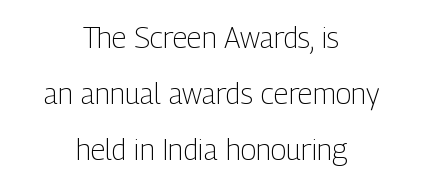
The image shows 29 px light, condensed sans-serif type, upright; set centered, loose line spacing (1.93x), normal letter spacing, not underlined; low stroke contrast and a medium x-height.
